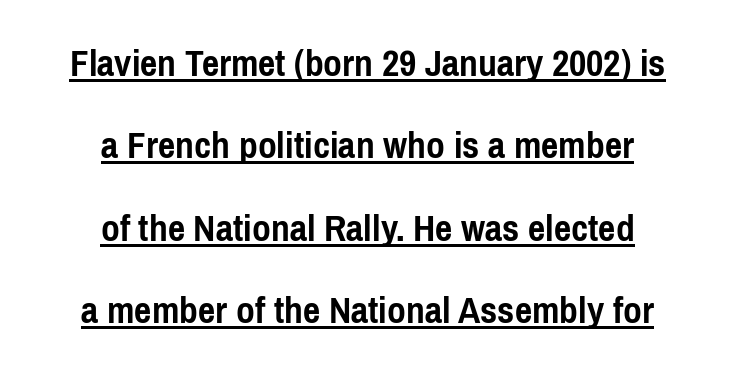
Q: Is the text bold? A: Yes.
Q: Is the text italic (slanted)? A: No, it is upright.
Q: Is the typeface a serif or a sans-serif typeface? A: Sans-serif.
Q: Is the text underlined? A: Yes.
Q: How is the paragraph aligned? A: Centered.
Q: Is the spacing between letters normal or unusually wide? A: Normal.
Q: Is the spacing between lines tight, normal or loose? A: Loose.
Q: Width (condensed, normal, or wide)? A: Condensed.
Q: Stroke contrast? A: Low.
Q: x-height? A: Medium.
Q: Monospaced? A: No.
